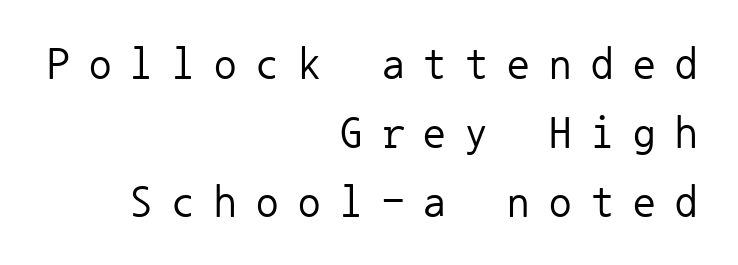
Posture: upright roman. Caption: expanded tracking, letters set apart. The rendering uses typewriter-style spacing with identical character cells. Unbolded letterforms with no extra heft. Nothing sits at the stroke ends, so this counts as sans-serif.
